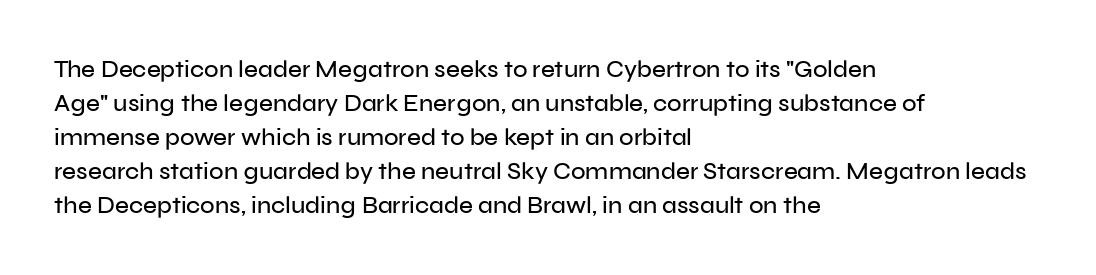
{"italic": "no", "underline": "no", "align": "left", "line_spacing": "normal", "line_spacing_ratio": 1.42, "letter_spacing": "normal", "letter_spacing_em": 0.0, "glyph_px": 24}
